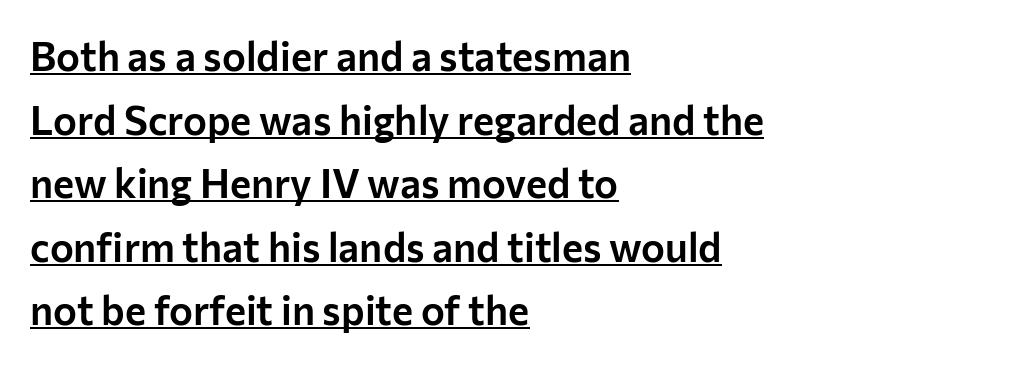
The image shows 40 px sans-serif type, upright; set left-aligned, normal line spacing (1.59x), normal letter spacing, underlined; low stroke contrast and a medium x-height.
